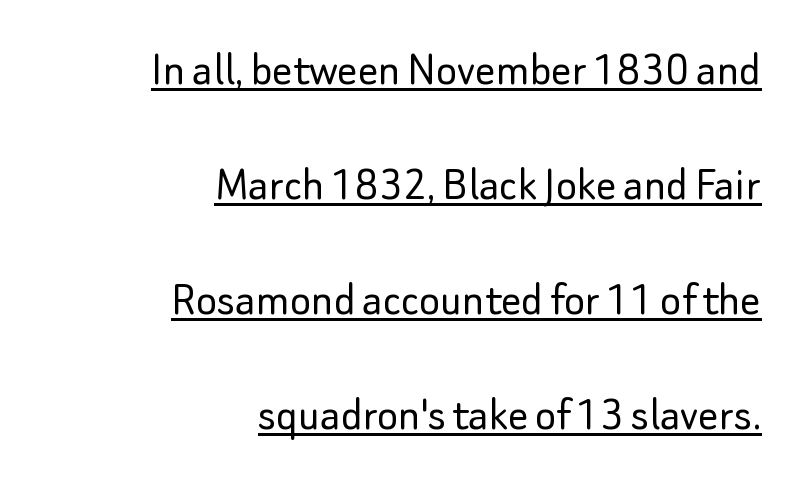
Q: Is the text bold? A: No.
Q: Is the text italic (slanted)? A: No, it is upright.
Q: Is the typeface a serif or a sans-serif typeface? A: Sans-serif.
Q: Is the text underlined? A: Yes.
Q: How is the paragraph aligned? A: Right-aligned.
Q: Is the spacing between letters normal or unusually wide? A: Normal.
Q: Is the spacing between lines tight, normal or loose? A: Loose.
Q: Width (condensed, normal, or wide)? A: Normal.
Q: Stroke contrast? A: Low.
Q: x-height? A: Small.
Q: Monospaced? A: No.
